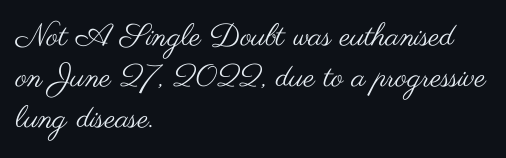
Compared with a typical body face, this is equally light or lighter still. The letters advance in unequal steps, a hallmark of proportional type. These lines sit exactly where default settings would place them. A classic flush-left, rag-right setting is used for this passage.
